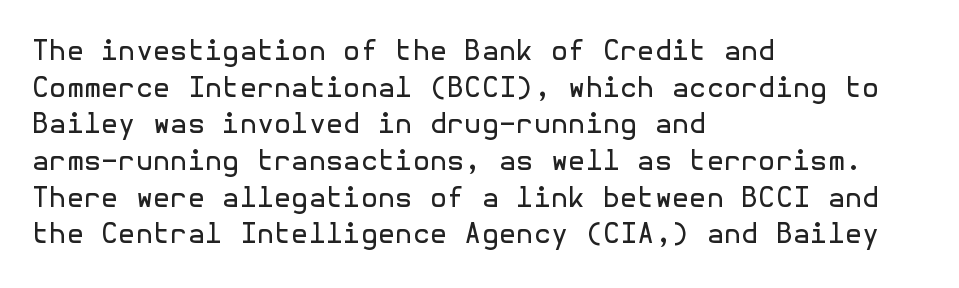
The image shows 28 px regular-weight sans-serif type, upright; set left-aligned, normal line spacing (1.31x), normal letter spacing, not underlined; a medium x-height.
